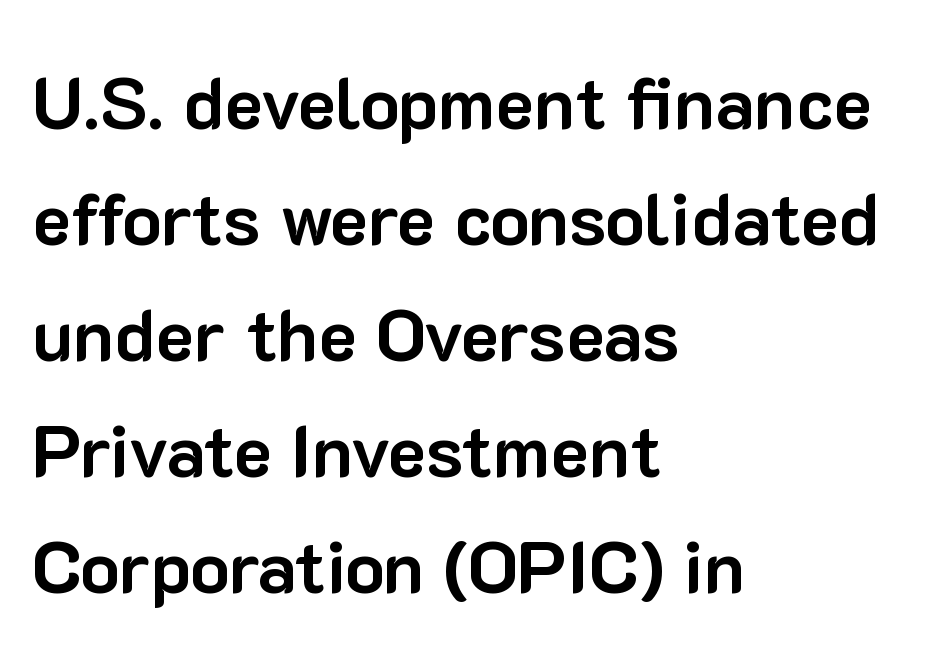
{"serif": "no", "italic": "no", "bold": "yes", "weight": "bold", "width": "normal", "stroke_contrast": "low", "x_height": "medium", "monospaced": "no", "underline": "no", "align": "left", "line_spacing": "normal", "line_spacing_ratio": 1.59, "letter_spacing": "normal", "letter_spacing_em": 0.0, "glyph_px": 73}
